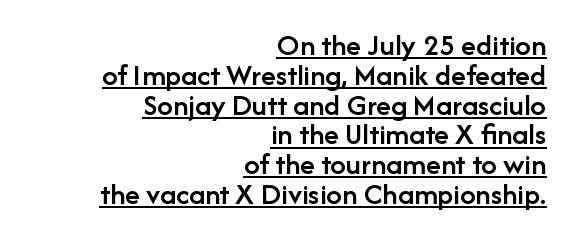
Q: Is the text bold? A: Semi-bold.
Q: Is the text italic (slanted)? A: No, it is upright.
Q: Is the typeface a serif or a sans-serif typeface? A: Sans-serif.
Q: Is the text underlined? A: Yes.
Q: How is the paragraph aligned? A: Right-aligned.
Q: Is the spacing between letters normal or unusually wide? A: Normal.
Q: Is the spacing between lines tight, normal or loose? A: Tight.
Q: Width (condensed, normal, or wide)? A: Normal.
Q: Stroke contrast? A: Low.
Q: x-height? A: Medium.
Q: Monospaced? A: No.
